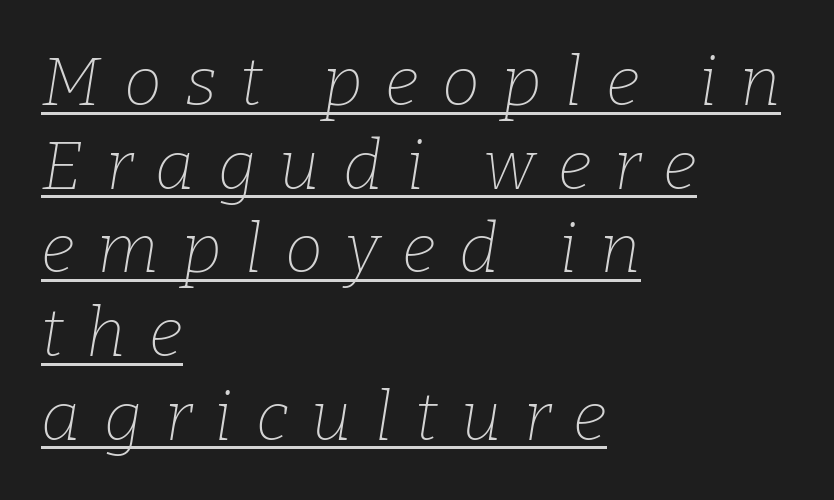
{"serif": "yes", "italic": "yes", "lean": "right", "slant_degrees": 9, "bold": "no", "weight": "thin", "width": "normal", "stroke_contrast": "low", "x_height": "medium", "monospaced": "no", "underline": "yes", "align": "left", "line_spacing_ratio": 1.23, "letter_spacing": "wide", "letter_spacing_em": 0.34, "glyph_px": 68}
